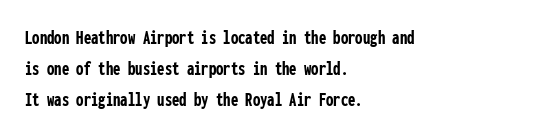
The image shows 21 px bold type, upright; set left-aligned, normal line spacing (1.48x), normal letter spacing, not underlined.
